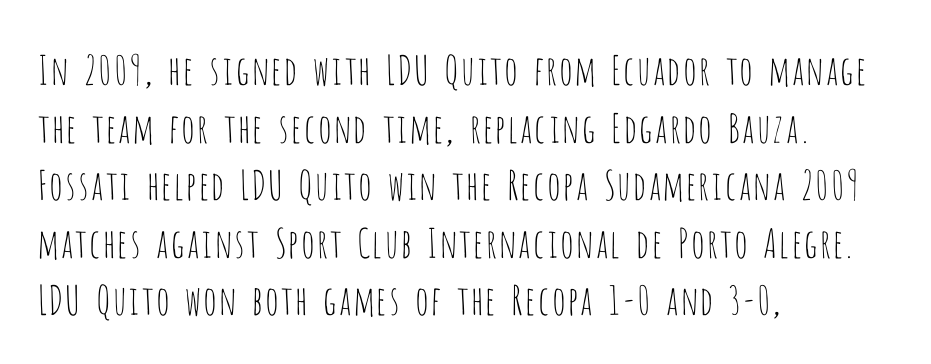
Reading down the block, your eye returns to a fixed left position each line. Examine the stroke ends and you'll find no serifs. The line-height multiplier appears to be the usual default. Varying glyph widths throughout — classic text-font behaviour.
